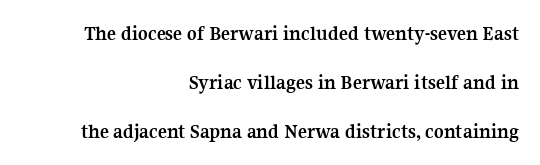
The image shows 21 px bold type, upright; set right-aligned, loose line spacing (2.33x), normal letter spacing, not underlined.
